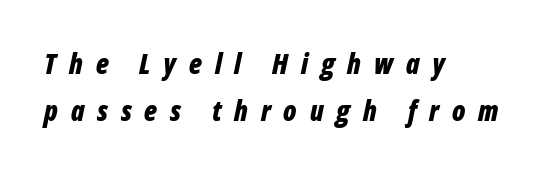
The image shows 28 px bold, condensed type, italic (leaning right); set left-aligned, normal line spacing (1.67x), unusually wide letter spacing (+0.46 em), not underlined; low stroke contrast and a medium x-height.
